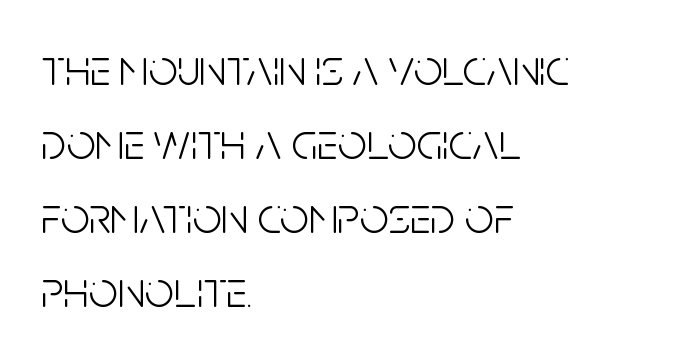
Q: Is the text bold? A: No.
Q: Is the text italic (slanted)? A: No, it is upright.
Q: Is the typeface a serif or a sans-serif typeface? A: Sans-serif.
Q: Is the text underlined? A: No.
Q: How is the paragraph aligned? A: Left-aligned.
Q: Is the spacing between letters normal or unusually wide? A: Normal.
Q: Is the spacing between lines tight, normal or loose? A: Normal.
Q: Width (condensed, normal, or wide)? A: Condensed.
Q: Stroke contrast? A: Low.
Q: x-height? A: Large.
Q: Monospaced? A: No.
